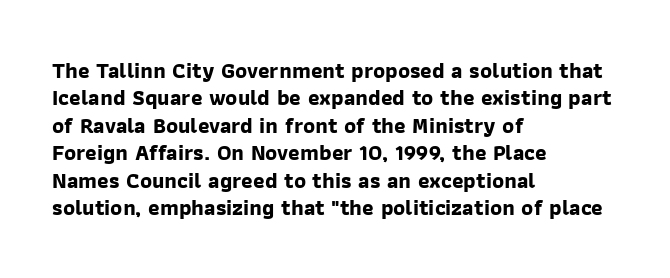
The image shows 22 px bold type; set left-aligned, normal line spacing (1.25x), normal letter spacing, not underlined.
